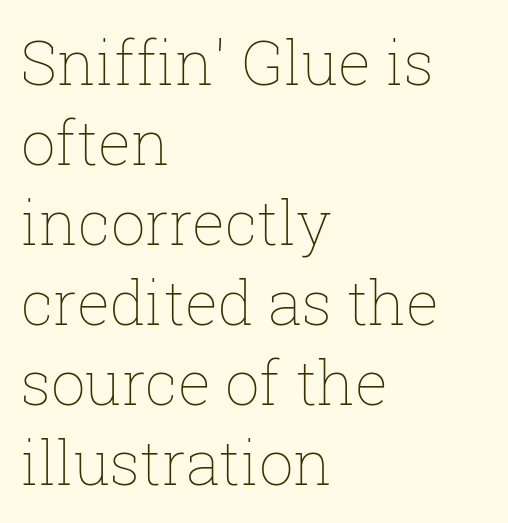
Q: Is the text bold? A: No.
Q: Is the text italic (slanted)? A: No, it is upright.
Q: Is the text underlined? A: No.
Q: How is the paragraph aligned? A: Left-aligned.
Q: Is the spacing between letters normal or unusually wide? A: Normal.
Q: Is the spacing between lines tight, normal or loose? A: Normal.
Q: Width (condensed, normal, or wide)? A: Normal.
Q: Stroke contrast? A: Low.
Q: x-height? A: Medium.
Q: Monospaced? A: No.
